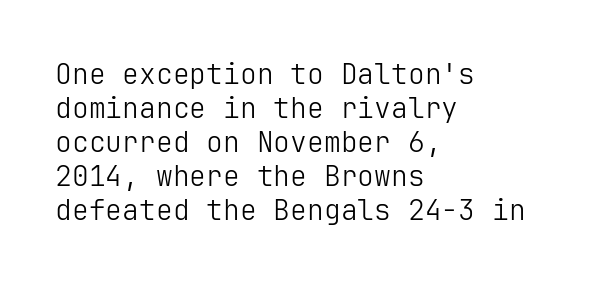
Beneath every word, the page is bare. Counters stay open thanks to moderate or lighter strokes. The font's upright variant was chosen for this text. Stroke terminals: plain, sans-serif. Glyph-to-glyph distance matches everyday printed text. Line starts are locked; line ends wander.
